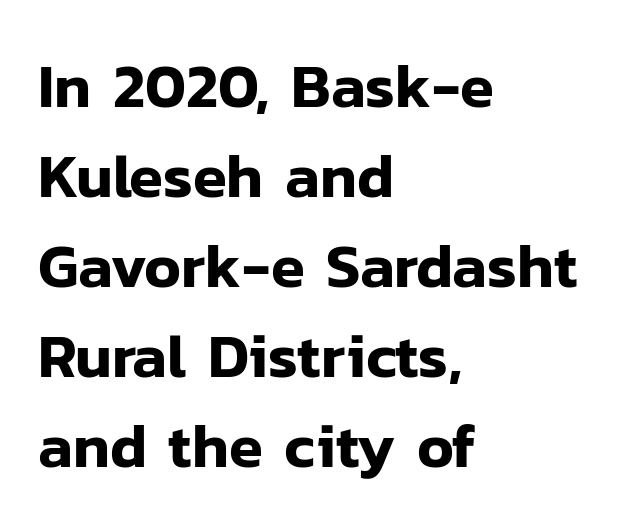
The image shows 62 px sans-serif type, upright; set left-aligned, normal line spacing (1.45x), normal letter spacing, not underlined; low stroke contrast and a medium x-height.
